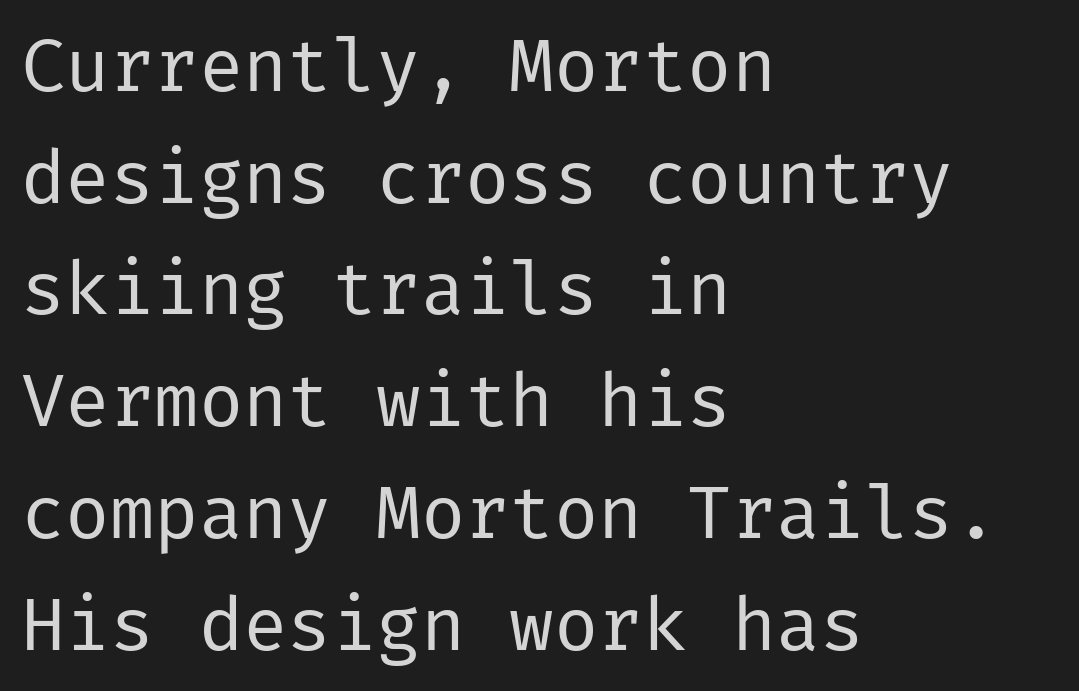
{"serif": "no", "italic": "no", "bold": "no", "weight": "regular", "width": "normal", "stroke_contrast": "low", "x_height": "medium", "underline": "no", "align": "left", "line_spacing": "normal", "line_spacing_ratio": 1.51, "letter_spacing": "normal", "letter_spacing_em": 0.0, "glyph_px": 74}
